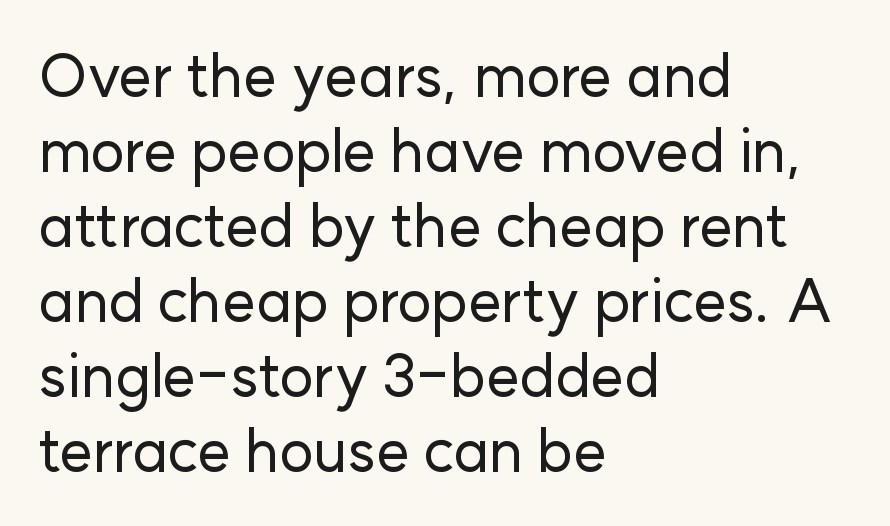
Just letters on the line, the space beneath them empty. The typography opts for an upright posture over an oblique one. Here the designer chose a conventional face with non-uniform glyph widths. Font category for this specimen: sans-serif.
